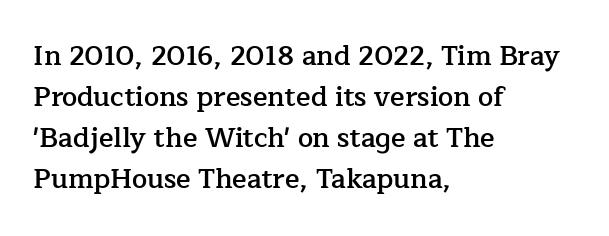
{"italic": "no", "bold": "semi", "underline": "no", "align": "left", "line_spacing": "normal", "line_spacing_ratio": 1.52, "letter_spacing": "normal", "letter_spacing_em": 0.0, "glyph_px": 27}
